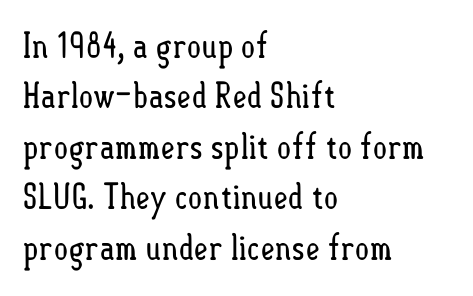
Does the leading feel generous? No, just average. Letters rest on an invisible, unmarked baseline. The typeface has the unassuming heft of standard copy or less. You can tell it's not italic because the verticals are truly vertical. Varying glyph widths throughout — classic text-font behaviour.
